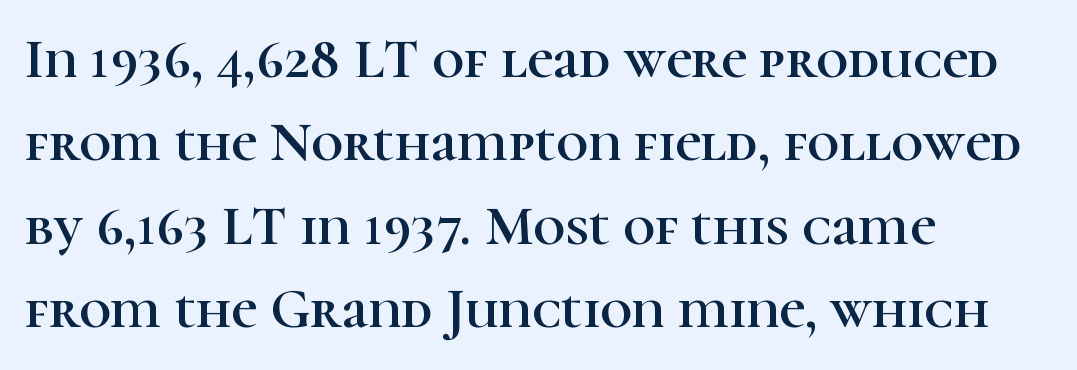
{"serif": "yes", "italic": "no", "width": "normal", "stroke_contrast": "high", "x_height": "medium", "monospaced": "no", "underline": "no", "align": "left", "line_spacing": "normal", "line_spacing_ratio": 1.49, "letter_spacing": "normal", "letter_spacing_em": 0.0, "glyph_px": 56}
